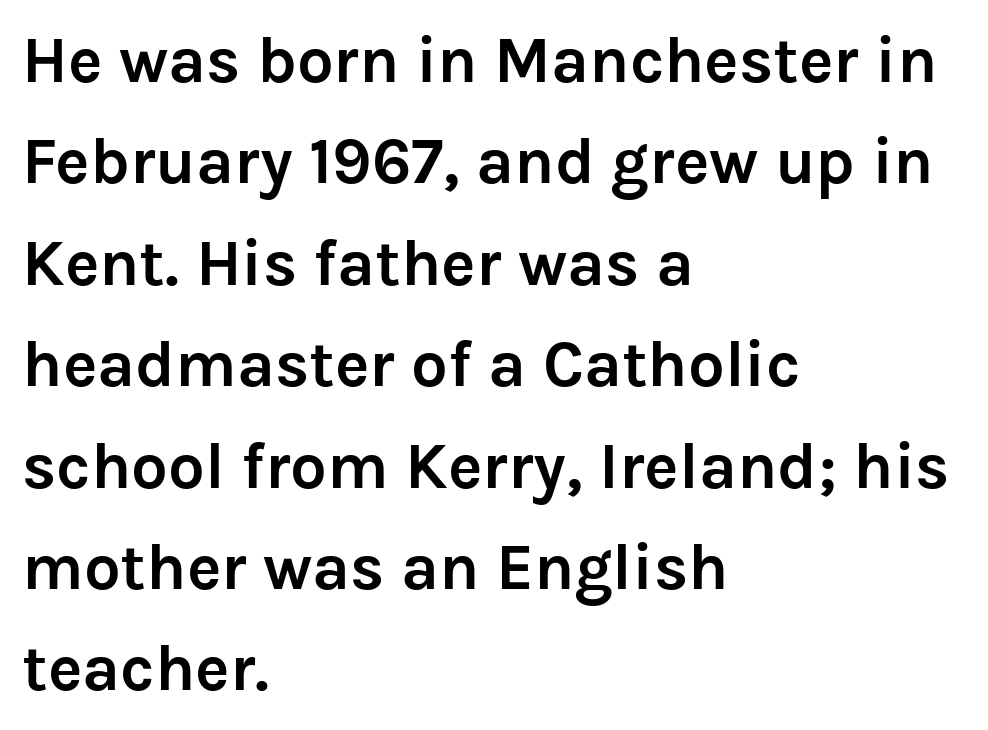
Visually the block forms a straight wall on the left and a jagged coastline on the right. Rendered with straight, roman letterforms. The rendering uses natural spacing where letterforms have individual widths. How would I describe the line gaps? Plain and ordinary. Underlining? Definitely not there.
